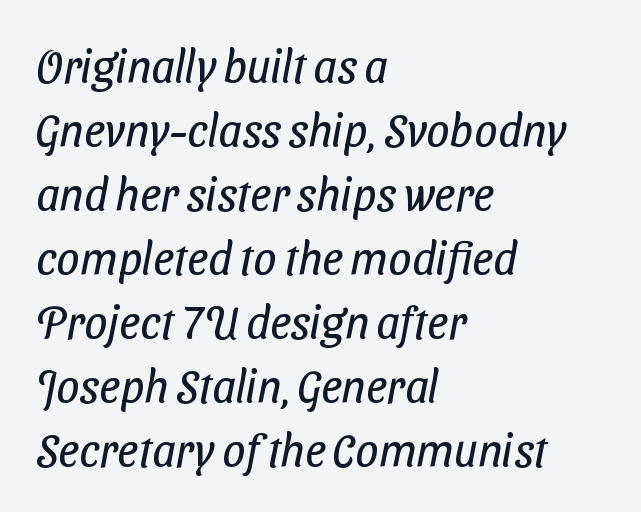
{"serif": "no", "bold": "no", "weight": "regular", "width": "condensed", "stroke_contrast": "low", "x_height": "medium", "monospaced": "no", "underline": "no", "align": "left", "line_spacing": "normal", "line_spacing_ratio": 1.39, "letter_spacing": "normal", "letter_spacing_em": 0.0, "glyph_px": 46}
